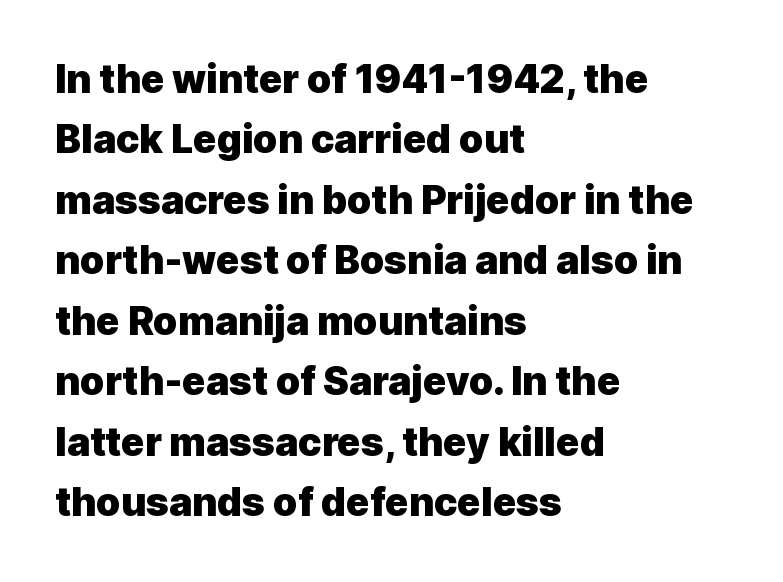
The image shows 39 px heavy sans-serif type, upright; set left-aligned, normal line spacing (1.55x), normal letter spacing, not underlined; a medium x-height.
